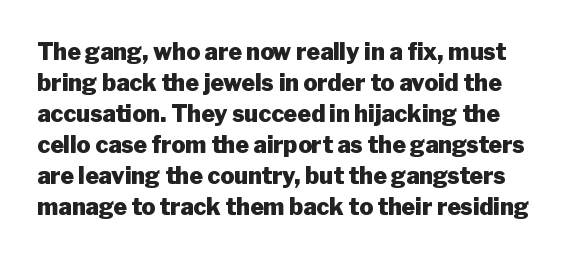
Q: Is the text bold? A: Yes.
Q: Is the text italic (slanted)? A: No, it is upright.
Q: Is the text underlined? A: No.
Q: Is the spacing between letters normal or unusually wide? A: Normal.
Q: Is the spacing between lines tight, normal or loose? A: Normal.
